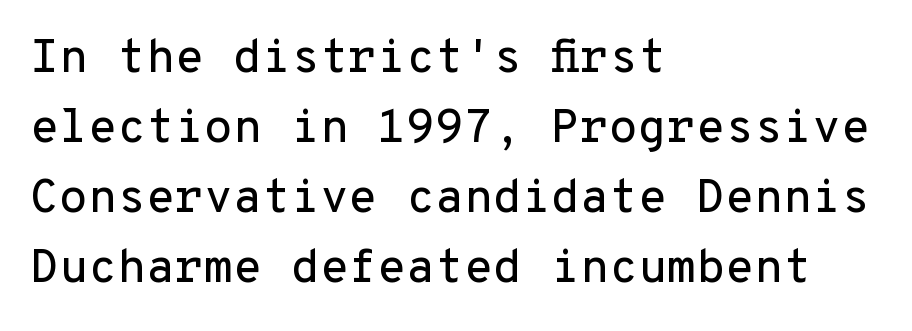
Q: Is the text italic (slanted)? A: No, it is upright.
Q: Is the typeface a serif or a sans-serif typeface? A: Sans-serif.
Q: Is the text underlined? A: No.
Q: How is the paragraph aligned? A: Left-aligned.
Q: Is the spacing between letters normal or unusually wide? A: Normal.
Q: Is the spacing between lines tight, normal or loose? A: Normal.
Q: Width (condensed, normal, or wide)? A: Normal.
Q: Stroke contrast? A: Low.
Q: x-height? A: Medium.
Q: Monospaced? A: Yes.
